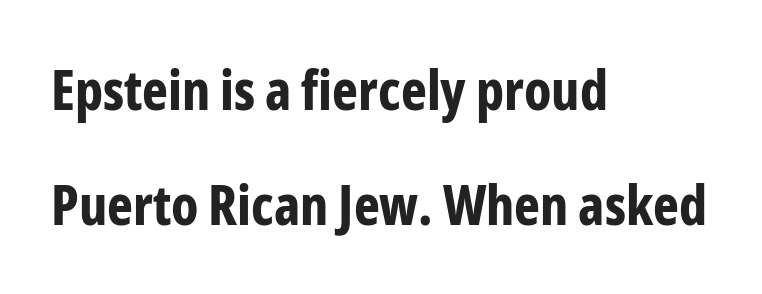
{"serif": "no", "italic": "no", "bold": "yes", "weight": "bold", "width": "condensed", "stroke_contrast": "low", "x_height": "medium", "monospaced": "no", "underline": "no", "align": "left", "line_spacing": "loose", "line_spacing_ratio": 2.1, "letter_spacing": "normal", "letter_spacing_em": 0.0, "glyph_px": 55}
